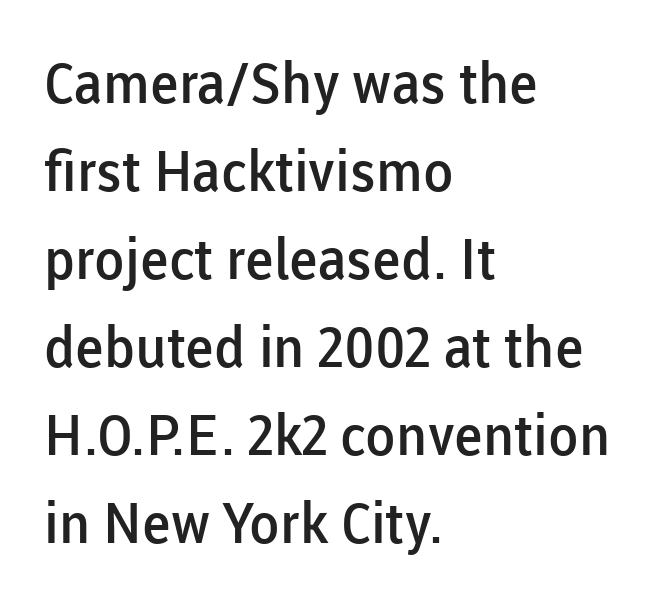
The image shows 56 px semibold sans-serif type, upright; set left-aligned, normal line spacing (1.57x), normal letter spacing, not underlined; low stroke contrast and a medium x-height.
